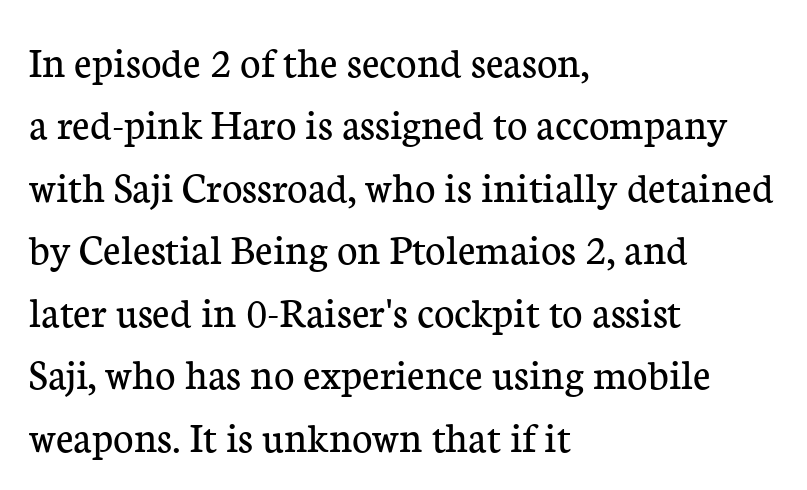
The image shows 44 px regular-weight serif type, upright; set left-aligned, normal line spacing (1.42x), normal letter spacing, not underlined; low stroke contrast and a medium x-height.
